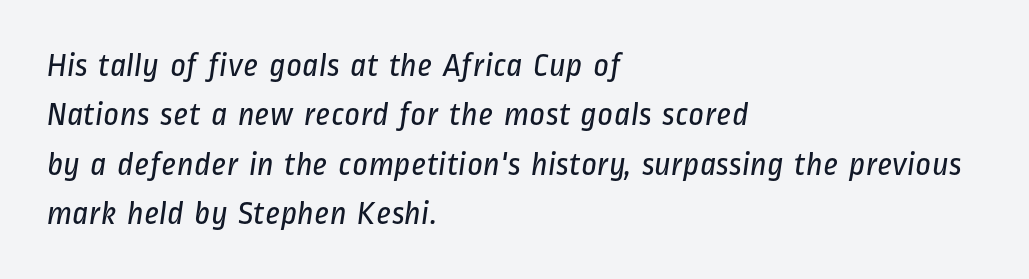
Check under the words: just untouched page. Honestly, the row spacing looks completely unremarkable. This sample has the flowing, uneven cadence of proportional lettering. Each stroke keeps to a modest, everyday thickness or less. Visually the block forms a straight wall on the left and a jagged coastline on the right. Spacing between characters is what you'd get straight out of the box.
